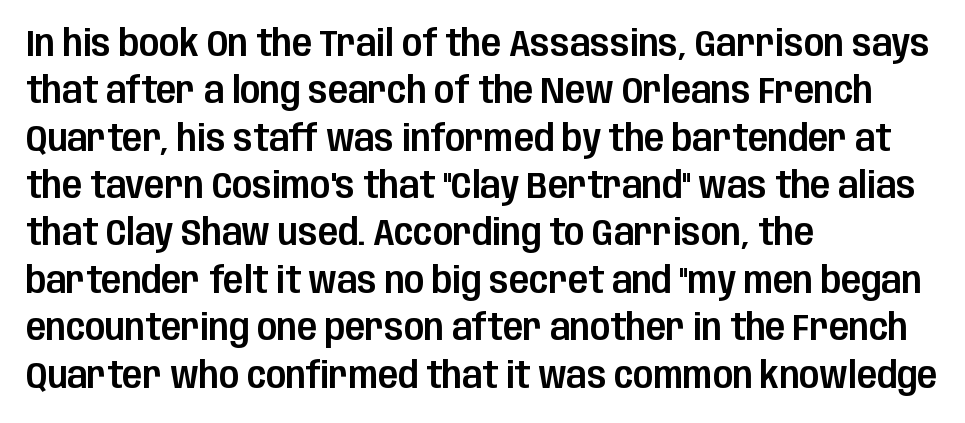
How are the letters spaced? Ordinarily, with no added tracking. Style check: upright. Only glyphs here, with clear space below each row. Visually the block forms a straight wall on the left and a jagged coastline on the right. Horizontal bands of white between lines are of average thickness.
